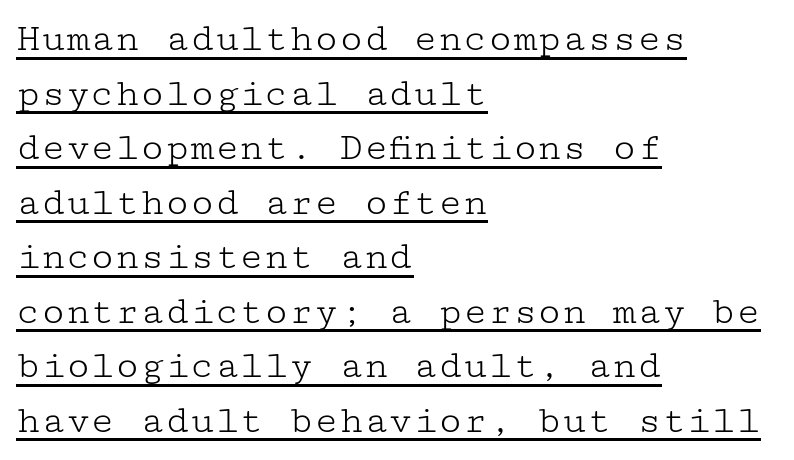
{"serif": "yes", "italic": "no", "bold": "no", "weight": "light", "width": "wide", "stroke_contrast": "low", "x_height": "medium", "underline": "yes", "align": "left", "line_spacing": "normal", "line_spacing_ratio": 1.33, "letter_spacing": "normal", "letter_spacing_em": 0.0, "glyph_px": 41}
